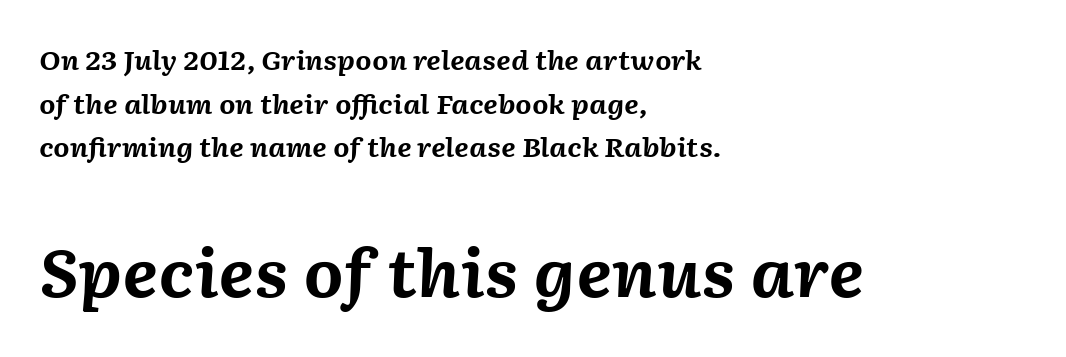
Bigger letters appear in the bottom chunk; the top chunk is reduced. Looks like regular typesetting: each glyph gets only the width it needs. The words here are not underlined. Weight check: bold — yes, fully. Rendered with sloped, italic letterforms. Words appear dense and cohesive because spacing is normal.
